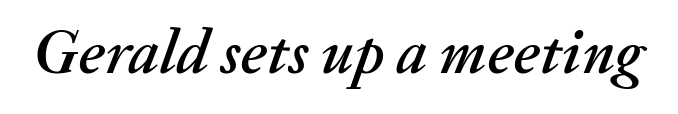
{"italic": "yes", "lean": "right", "slant_degrees": 20, "width": "normal", "stroke_contrast": "medium", "x_height": "medium", "monospaced": "no", "underline": "no", "letter_spacing": "normal", "letter_spacing_em": 0.0, "glyph_px": 63}
